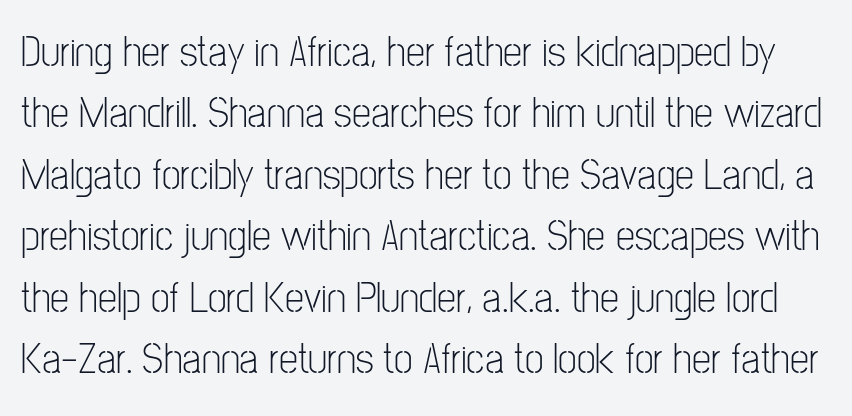
The image shows 43 px light, condensed sans-serif type, upright; set normal line spacing (1.43x), normal letter spacing, not underlined; low stroke contrast and a medium x-height.
